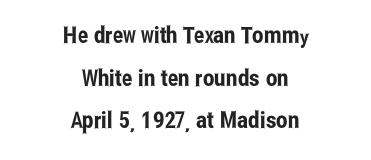
The image shows 23 px text type, upright; set centered, line spacing 1.85x, normal letter spacing, not underlined.
